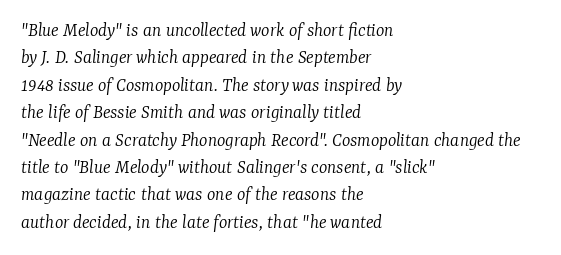
{"italic": "yes", "lean": "right", "slant_degrees": 7, "bold": "no", "underline": "no", "align": "left", "line_spacing": "normal", "line_spacing_ratio": 1.37, "letter_spacing": "normal", "letter_spacing_em": 0.0, "glyph_px": 20}
